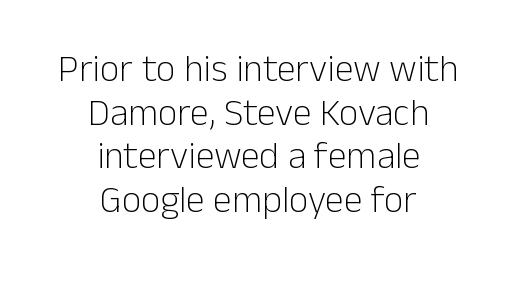
If you folded the block vertically in half, each line would mirror itself in length. Proportional: the letters do not fall into vertical columns. The font family rendered here belongs to the sans-serif group. A typesetter would mark this as roman, not italic.
